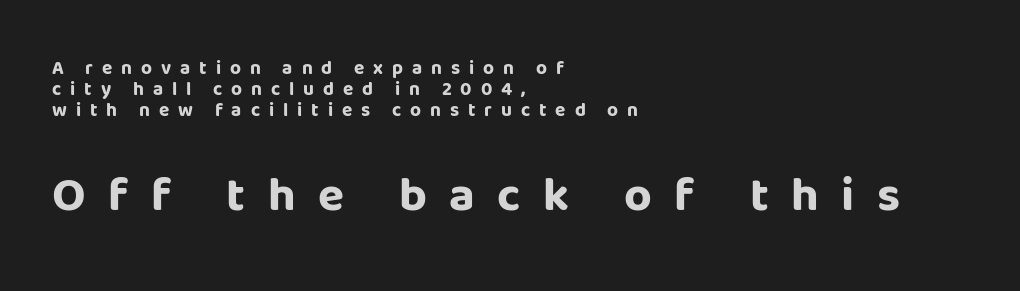
{"serif": "no", "italic": "no", "bold": "yes", "weight": "bold", "width": "normal", "stroke_contrast": "low", "x_height": "large", "monospaced": "no", "underline": "no", "align": "left", "line_spacing": "tight", "line_spacing_ratio": 1.11, "letter_spacing": "wide", "letter_spacing_em": 0.47, "larger_block": "second", "size_ratio": 2.53, "glyph_px": 48}
